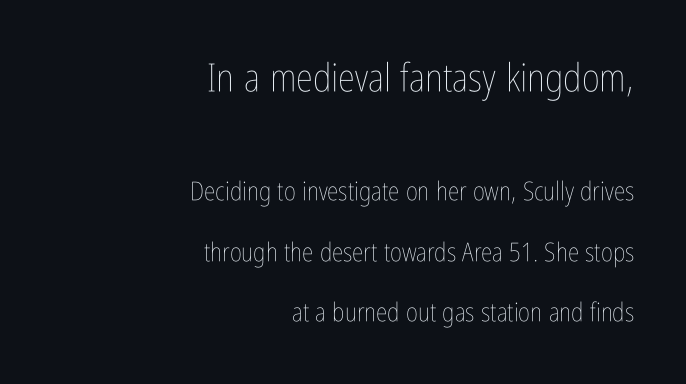
Q: Is the text bold? A: No.
Q: Is the text italic (slanted)? A: No, it is upright.
Q: Is the text underlined? A: No.
Q: How is the paragraph aligned? A: Right-aligned.
Q: Is the spacing between letters normal or unusually wide? A: Normal.
Q: Is the spacing between lines tight, normal or loose? A: Loose.
Q: Which block of text is set in a larger size, the first (top) or the second (bottom)? A: The first (top) one.
Q: Width (condensed, normal, or wide)? A: Condensed.
Q: Stroke contrast? A: Low.
Q: x-height? A: Medium.
Q: Monospaced? A: No.
